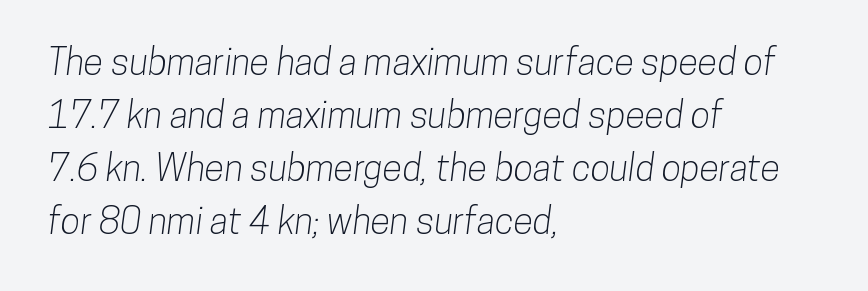
Q: Is the typeface a serif or a sans-serif typeface? A: Sans-serif.
Q: Is the text underlined? A: No.
Q: How is the paragraph aligned? A: Left-aligned.
Q: Is the spacing between letters normal or unusually wide? A: Normal.
Q: Is the spacing between lines tight, normal or loose? A: Normal.
Q: Width (condensed, normal, or wide)? A: Condensed.
Q: Stroke contrast? A: Low.
Q: x-height? A: Medium.
Q: Monospaced? A: No.
